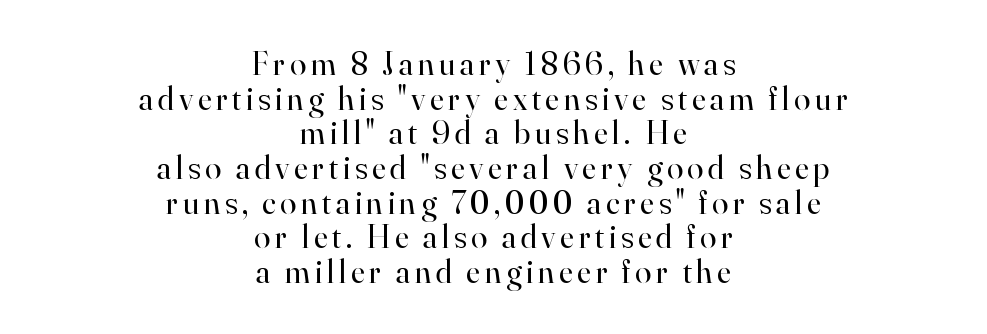
Q: Is the text bold? A: No.
Q: Is the text italic (slanted)? A: No, it is upright.
Q: Is the typeface a serif or a sans-serif typeface? A: Serif.
Q: Is the text underlined? A: No.
Q: How is the paragraph aligned? A: Centered.
Q: Is the spacing between lines tight, normal or loose? A: Tight.
Q: Width (condensed, normal, or wide)? A: Normal.
Q: Stroke contrast? A: High.
Q: x-height? A: Small.
Q: Monospaced? A: No.
